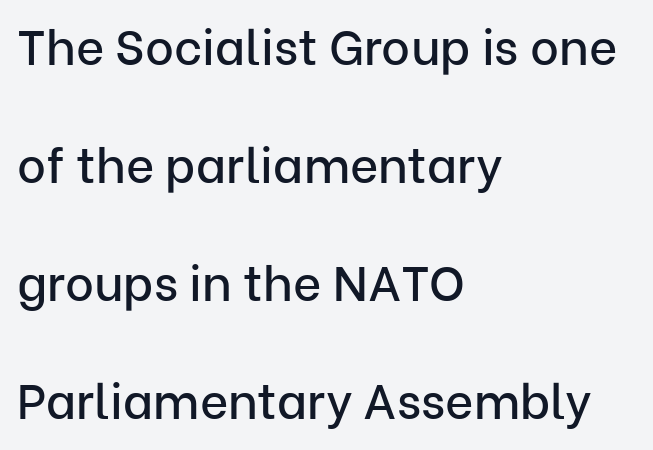
The image shows 49 px sans-serif type, upright; set left-aligned, loose line spacing (2.41x), normal letter spacing, not underlined; low stroke contrast and a medium x-height.
